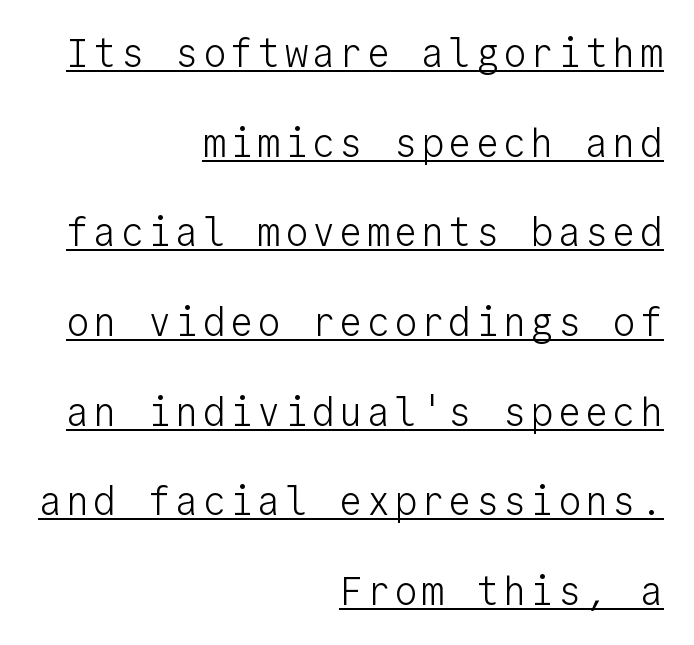
The string is rendered with underlining switched on. Each letter, wide or thin by design, is forced into the same width here. Heaviness? Minimal to ordinary, like unemphasized prose. The block of text is sparse from top to bottom, with ample space between rows.
